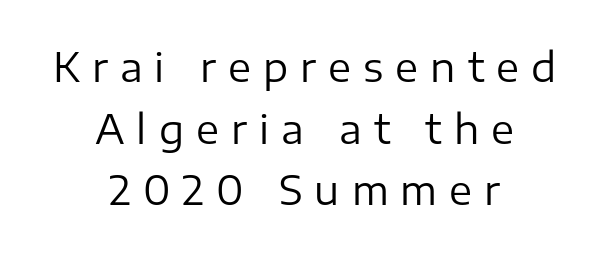
No feet cap the strokes, marking this as sans-serif type. Rows of type keep a routine distance in the vertical direction. The passage shown is not underscored anywhere. Note the varied advance widths — an 'i' is clearly narrower than an 'm'. The paragraph shown floats in the horizontal middle.
